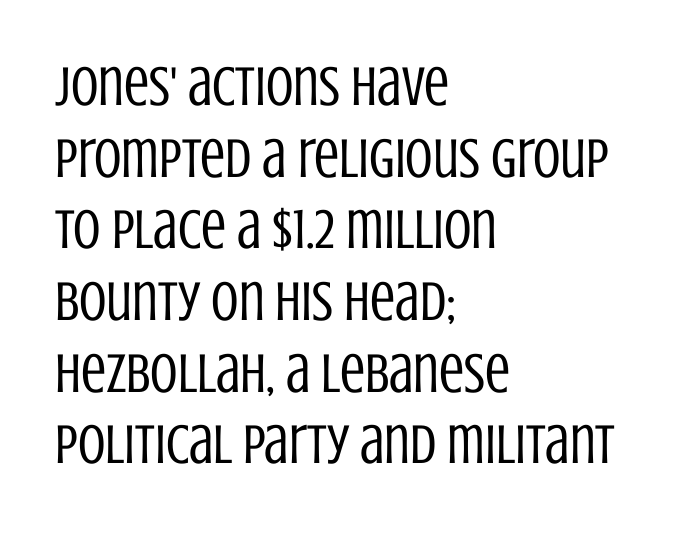
{"serif": "no", "italic": "no", "bold": "no", "weight": "regular", "width": "condensed", "stroke_contrast": "low", "x_height": "large", "monospaced": "no", "underline": "no", "align": "left", "line_spacing": "normal", "line_spacing_ratio": 1.28, "letter_spacing": "normal", "letter_spacing_em": 0.0, "glyph_px": 56}
